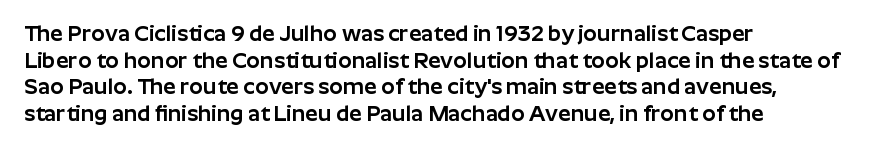
{"italic": "no", "underline": "no", "align": "left", "line_spacing_ratio": 1.21, "letter_spacing": "normal", "letter_spacing_em": 0.0, "glyph_px": 22}
